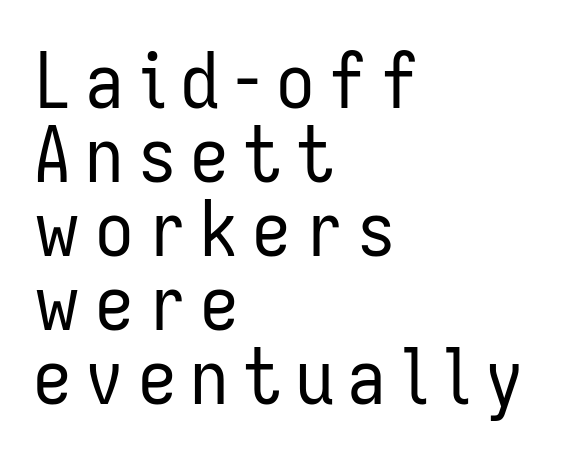
Caption: multi-line text, flush left, ragged right. Weight: not bold — regular or lighter. Are there feet on the stems? There aren't — it's a sans. Think of a printed novel: that variable character pitch is what you see here. Does the lettering tilt? It doesn't — this is upright. Whoever set this chose condensed vertical rhythm over breathing room.
